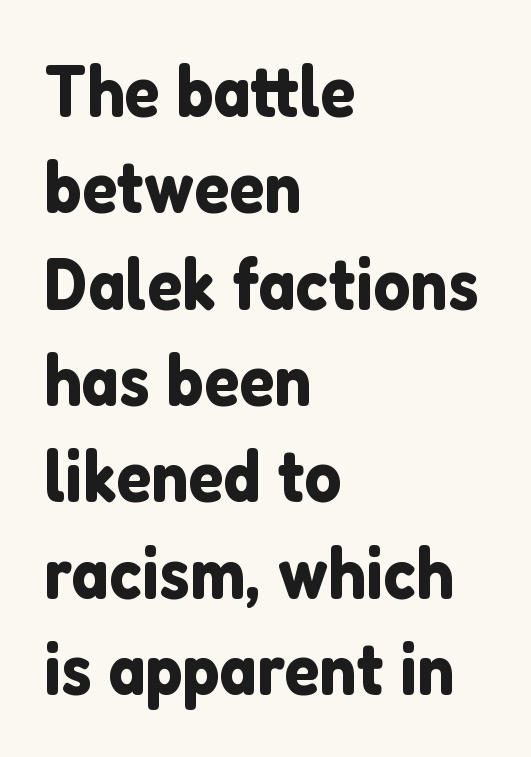
The image shows 73 px sans-serif type, upright; set left-aligned, normal line spacing (1.32x), normal letter spacing, not underlined; low stroke contrast and a medium x-height.
